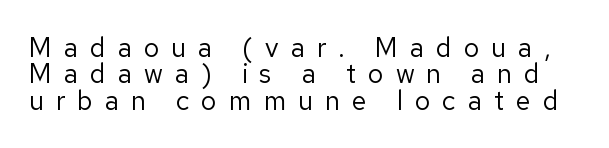
The image shows 27 px text type, upright; set tight line spacing (0.98x), unusually wide letter spacing (+0.44 em), not underlined.
